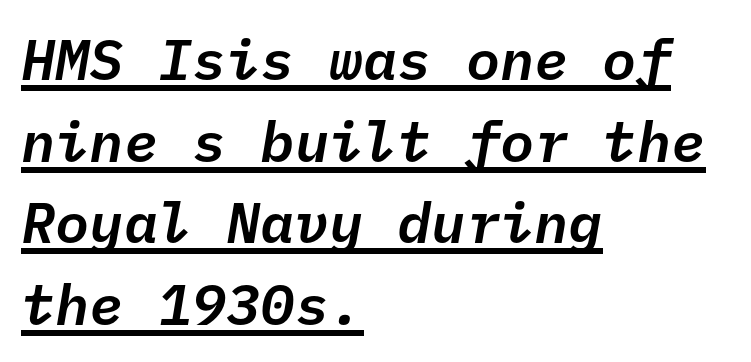
The rendered words wear a rule along their underside. The face used here has a pronounced slope to its letters. The horizontal fit of the characters is conventional and even. Vertically, the passage feels balanced, rows spaced as you'd expect. A student would call this left alignment; a typographer would say flush left, rag right.
